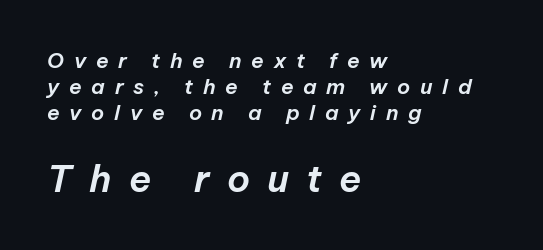
{"italic": "yes", "lean": "right", "slant_degrees": 12, "width": "normal", "stroke_contrast": "low", "x_height": "medium", "monospaced": "no", "underline": "no", "align": "left", "line_spacing": "normal", "line_spacing_ratio": 1.25, "letter_spacing": "wide", "letter_spacing_em": 0.46, "larger_block": "second", "size_ratio": 1.76, "glyph_px": 37}
